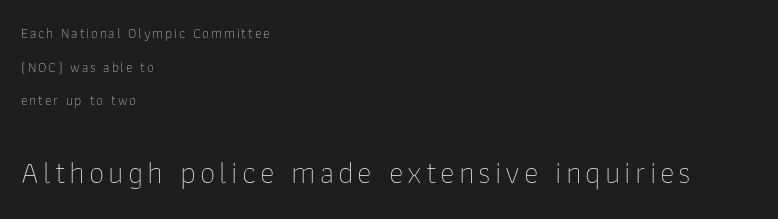
Does the lettering tilt? It doesn't — this is upright. The vertical gap from one line to the next is large. Character widths vary here, with narrow letters taking less room than wide ones. Larger block? The one below; the one above is distinctly smaller. Weight: in the light-to-regular range. In CSS terms this would be text-align: left.
